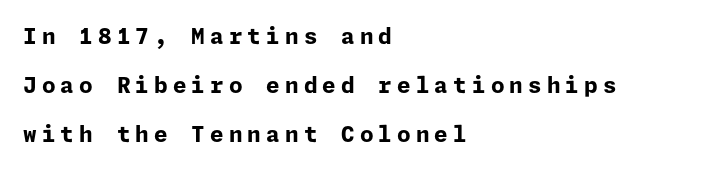
{"italic": "no", "bold": "yes", "underline": "no", "align": "left", "line_spacing": "loose", "line_spacing_ratio": 2.23, "letter_spacing": "wide", "letter_spacing_em": 0.23, "glyph_px": 22}
